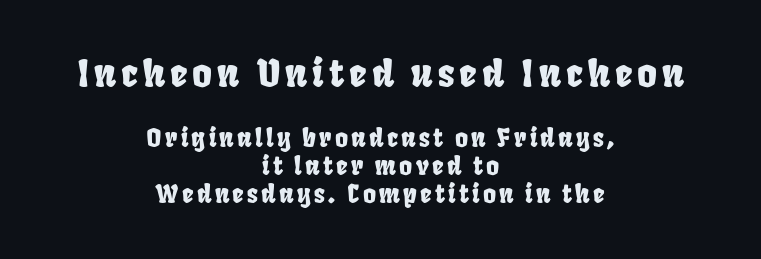
Q: Is the typeface a serif or a sans-serif typeface? A: Sans-serif.
Q: Is the text underlined? A: No.
Q: How is the paragraph aligned? A: Centered.
Q: Is the spacing between lines tight, normal or loose? A: Tight.
Q: Which block of text is set in a larger size, the first (top) or the second (bottom)? A: The first (top) one.
Q: Width (condensed, normal, or wide)? A: Condensed.
Q: Stroke contrast? A: Low.
Q: x-height? A: Large.
Q: Monospaced? A: No.
